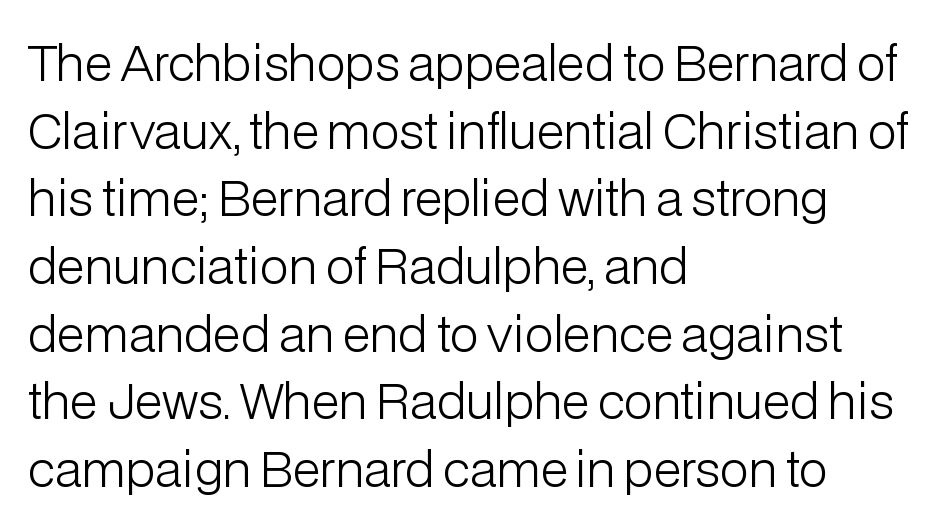
This rendering features lettering with no underline. The letters look calm and open, with moderate or lighter stems. Every stem runs plumb, perpendicular to the baseline. The characters display no serif detailing; their extremities are plain.
